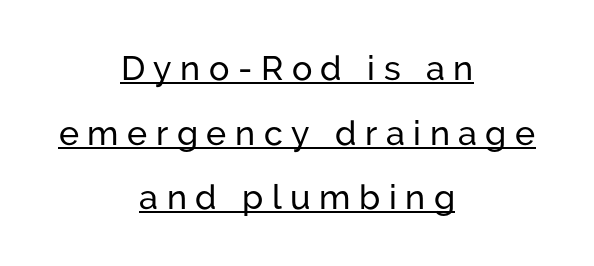
{"serif": "no", "italic": "no", "width": "normal", "stroke_contrast": "low", "x_height": "medium", "monospaced": "no", "underline": "yes", "align": "center", "line_spacing": "loose", "line_spacing_ratio": 1.9, "letter_spacing": "wide", "letter_spacing_em": 0.25, "glyph_px": 34}
